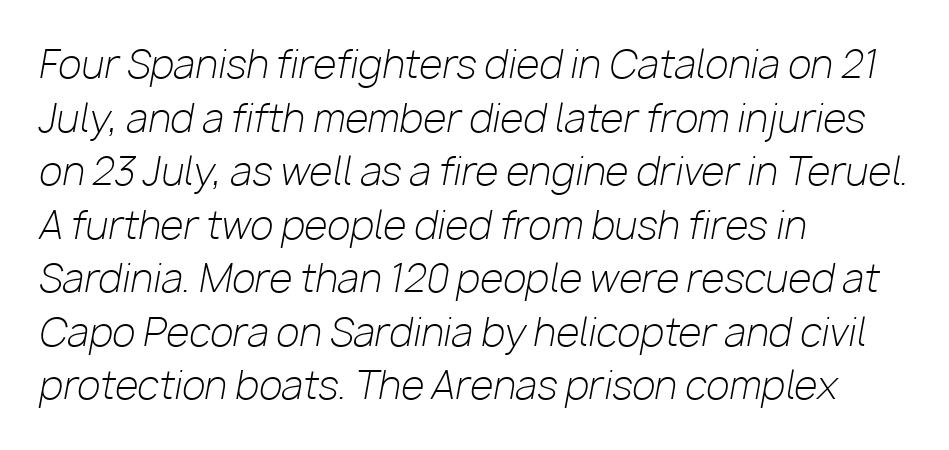
{"italic": "yes", "lean": "right", "slant_degrees": 10, "bold": "no", "weight": "light", "width": "normal", "stroke_contrast": "low", "x_height": "medium", "monospaced": "no", "underline": "no", "align": "left", "line_spacing": "normal", "line_spacing_ratio": 1.41, "letter_spacing": "normal", "letter_spacing_em": 0.0, "glyph_px": 38}
